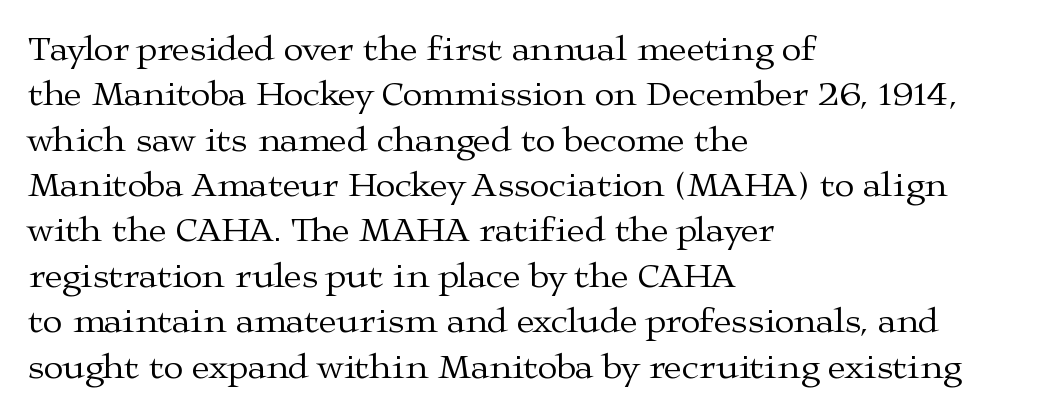
{"serif": "yes", "italic": "no", "bold": "no", "weight": "regular", "width": "wide", "stroke_contrast": "medium", "x_height": "medium", "monospaced": "no", "underline": "no", "align": "left", "line_spacing": "normal", "line_spacing_ratio": 1.26, "letter_spacing": "normal", "letter_spacing_em": 0.0, "glyph_px": 36}
